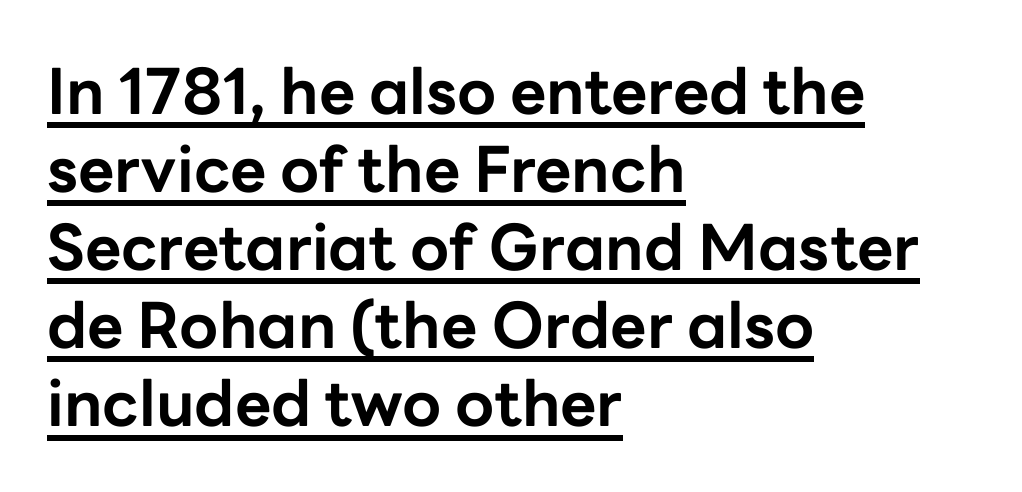
The image shows 63 px bold sans-serif type, upright; set left-aligned, line spacing 1.24x, normal letter spacing, underlined; low stroke contrast and a medium x-height.
